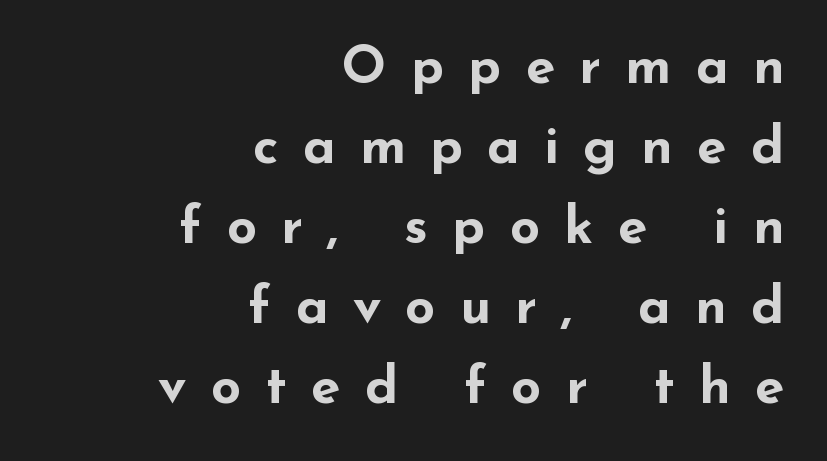
Q: Is the text bold? A: Yes.
Q: Is the text italic (slanted)? A: No, it is upright.
Q: Is the typeface a serif or a sans-serif typeface? A: Sans-serif.
Q: Is the text underlined? A: No.
Q: How is the paragraph aligned? A: Right-aligned.
Q: Is the spacing between letters normal or unusually wide? A: Unusually wide.
Q: Is the spacing between lines tight, normal or loose? A: Normal.
Q: Width (condensed, normal, or wide)? A: Wide.
Q: Stroke contrast? A: Low.
Q: x-height? A: Small.
Q: Monospaced? A: No.
